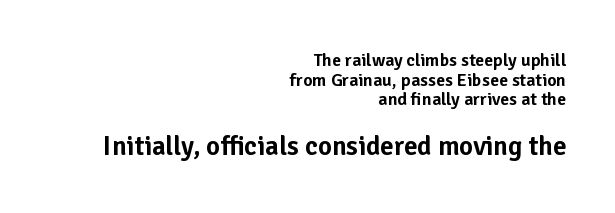
{"italic": "no", "underline": "no", "align": "right", "line_spacing": "tight", "line_spacing_ratio": 1.09, "letter_spacing": "normal", "letter_spacing_em": 0.0, "larger_block": "second", "size_ratio": 1.5, "glyph_px": 27}
